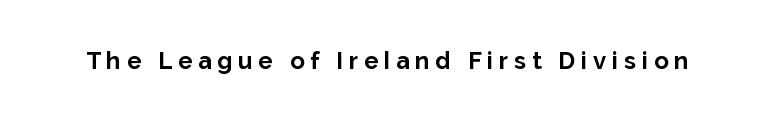
The line texture is sparse and dotted thanks to wide tracking. Letters rest on an invisible, unmarked baseline. The axis of the letterforms is exactly vertical. Its strokes are broad and dark, the hallmark of bold type.
